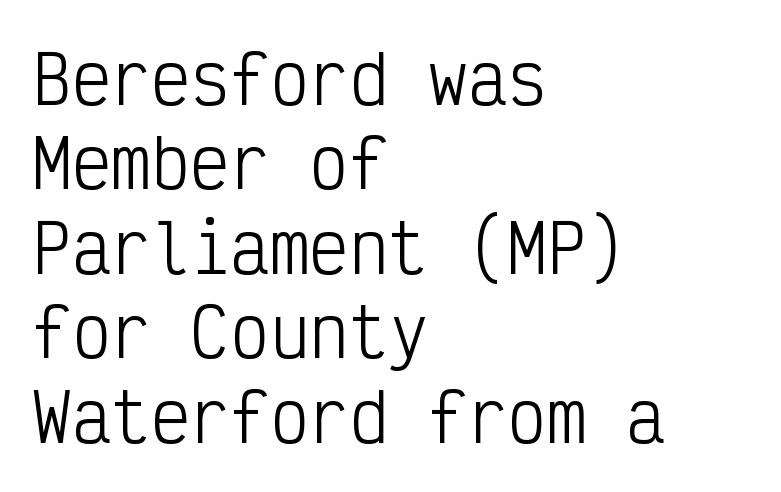
Q: Is the text bold? A: No.
Q: Is the text italic (slanted)? A: No, it is upright.
Q: Is the typeface a serif or a sans-serif typeface? A: Sans-serif.
Q: Is the text underlined? A: No.
Q: How is the paragraph aligned? A: Left-aligned.
Q: Is the spacing between letters normal or unusually wide? A: Normal.
Q: Is the spacing between lines tight, normal or loose? A: Normal.
Q: Width (condensed, normal, or wide)? A: Condensed.
Q: Stroke contrast? A: Low.
Q: x-height? A: Medium.
Q: Monospaced? A: Yes.
